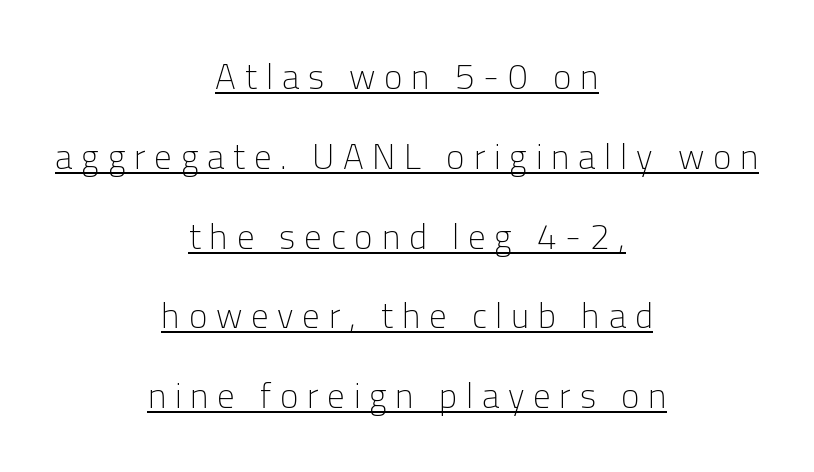
The image shows 35 px light sans-serif type, upright; set centered, loose line spacing (2.28x), unusually wide letter spacing (+0.25 em), underlined; low stroke contrast and a medium x-height.
